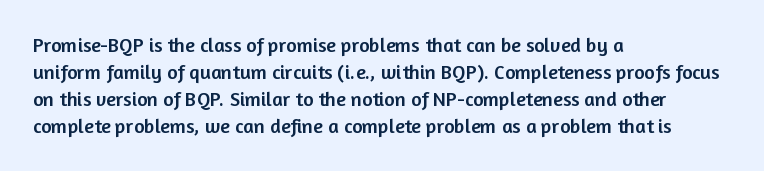
The image shows 20 px text type, upright; set left-aligned, normal line spacing (1.35x), normal letter spacing, not underlined.
